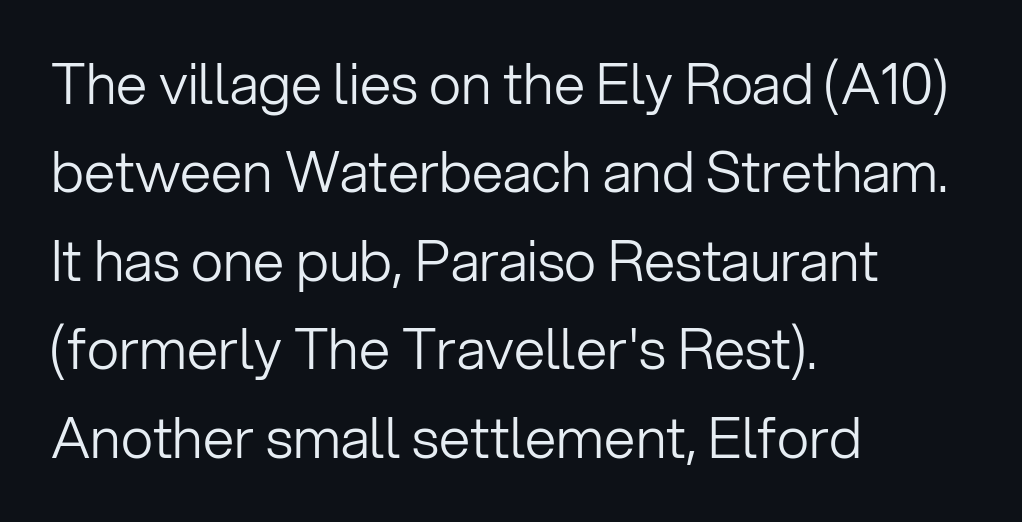
Q: Is the text bold? A: No.
Q: Is the text italic (slanted)? A: No, it is upright.
Q: Is the typeface a serif or a sans-serif typeface? A: Sans-serif.
Q: Is the text underlined? A: No.
Q: How is the paragraph aligned? A: Left-aligned.
Q: Is the spacing between letters normal or unusually wide? A: Normal.
Q: Is the spacing between lines tight, normal or loose? A: Normal.
Q: Width (condensed, normal, or wide)? A: Normal.
Q: Stroke contrast? A: Low.
Q: x-height? A: Medium.
Q: Monospaced? A: No.
